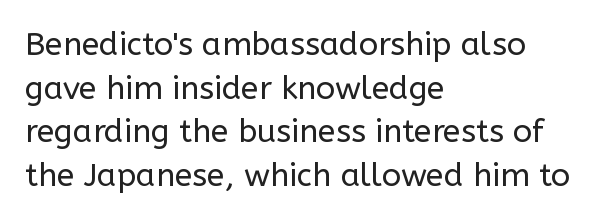
Counters stay open thanks to moderate or lighter strokes. Leading: standard. Reading down the block, your eye returns to a fixed left position each line. It's the straight-up-and-down kind of type.
